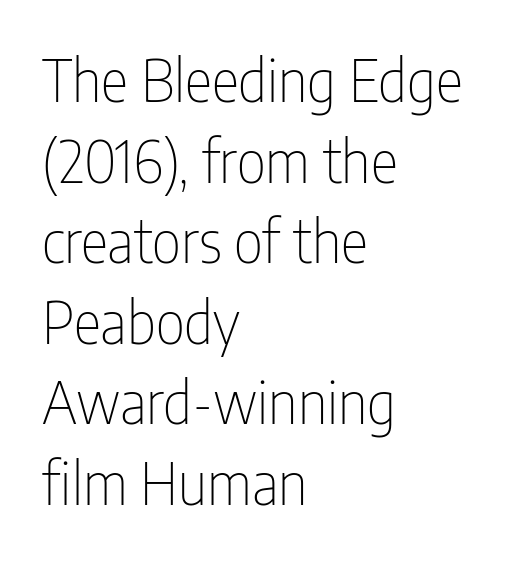
Q: Is the text bold? A: No.
Q: Is the text italic (slanted)? A: No, it is upright.
Q: Is the typeface a serif or a sans-serif typeface? A: Sans-serif.
Q: Is the text underlined? A: No.
Q: How is the paragraph aligned? A: Left-aligned.
Q: Is the spacing between letters normal or unusually wide? A: Normal.
Q: Is the spacing between lines tight, normal or loose? A: Normal.
Q: Width (condensed, normal, or wide)? A: Condensed.
Q: Stroke contrast? A: Low.
Q: x-height? A: Medium.
Q: Monospaced? A: No.
